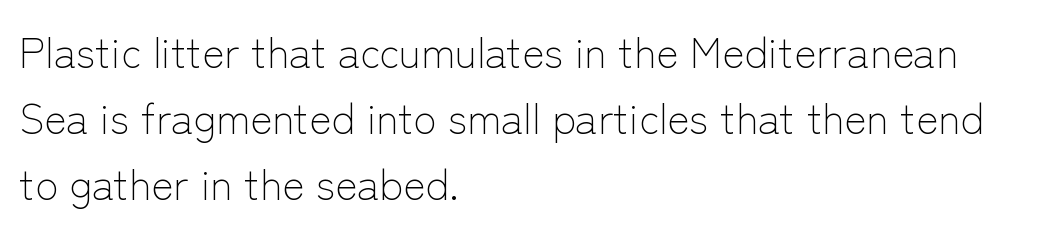
The image shows 42 px light sans-serif type, upright; set left-aligned, normal line spacing (1.57x), normal letter spacing, not underlined; low stroke contrast and a medium x-height.
